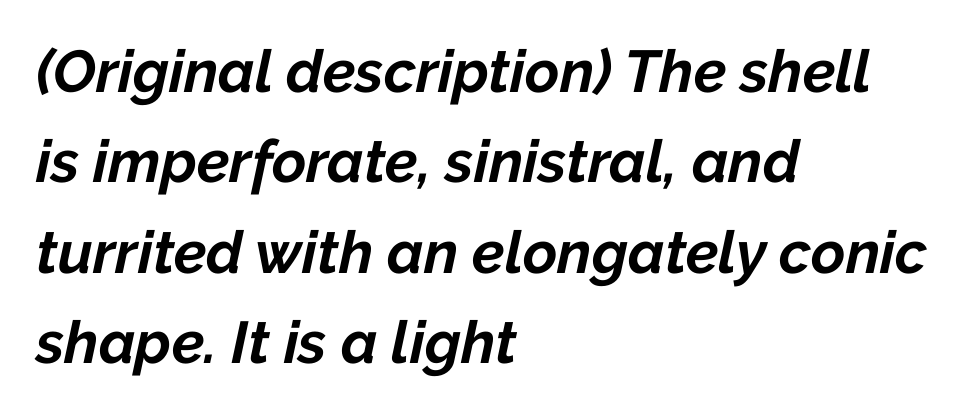
Designer's note — italics engaged. Rows of type keep a routine distance in the vertical direction. Strong, thick strokes mark this as bold type. Think of a printed novel: that variable character pitch is what you see here. Between one letter and the next there's only the usual sliver of space. Lines of text with bare space underneath.
